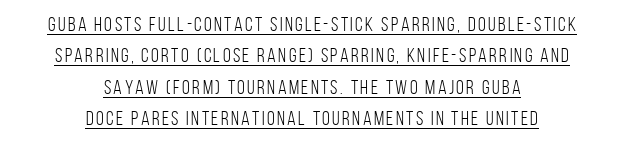
Q: Is the text bold? A: No.
Q: Is the text italic (slanted)? A: No, it is upright.
Q: Is the text underlined? A: Yes.
Q: How is the paragraph aligned? A: Centered.
Q: Is the spacing between lines tight, normal or loose? A: Normal.
